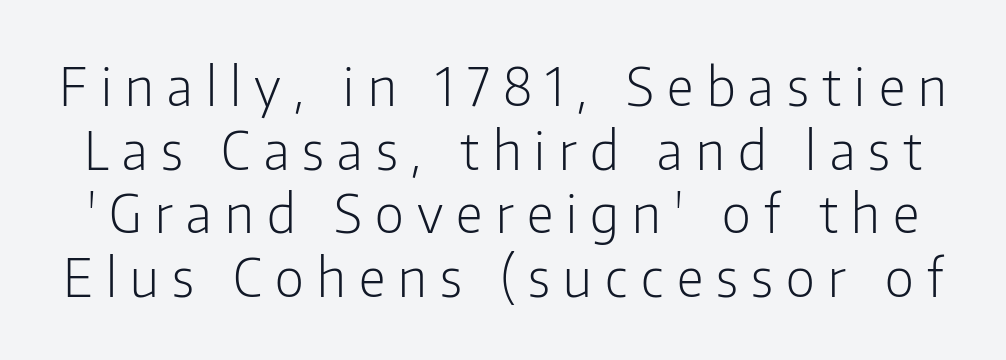
The image shows 53 px light, condensed sans-serif type, upright; set line spacing 1.2x, unusually wide letter spacing (+0.25 em), not underlined; low stroke contrast and a medium x-height.
